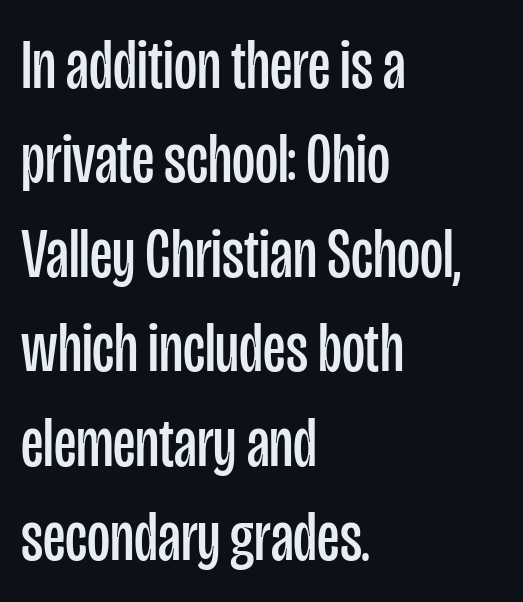
{"serif": "no", "italic": "no", "bold": "no", "weight": "regular", "width": "condensed", "stroke_contrast": "low", "x_height": "large", "monospaced": "no", "underline": "no", "align": "left", "line_spacing": "normal", "line_spacing_ratio": 1.33, "letter_spacing": "normal", "letter_spacing_em": 0.0, "glyph_px": 71}
